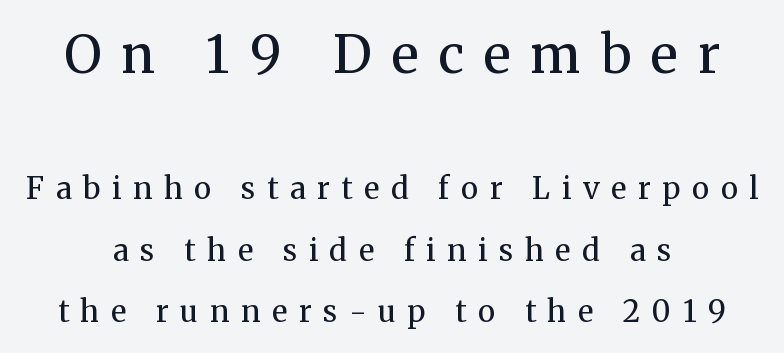
The image shows 52 px regular-weight serif type, upright; set centered, loose line spacing (2.05x), unusually wide letter spacing (+0.39 em), not underlined; the first (top) block is 1.73x larger; medium stroke contrast and a medium x-height.
